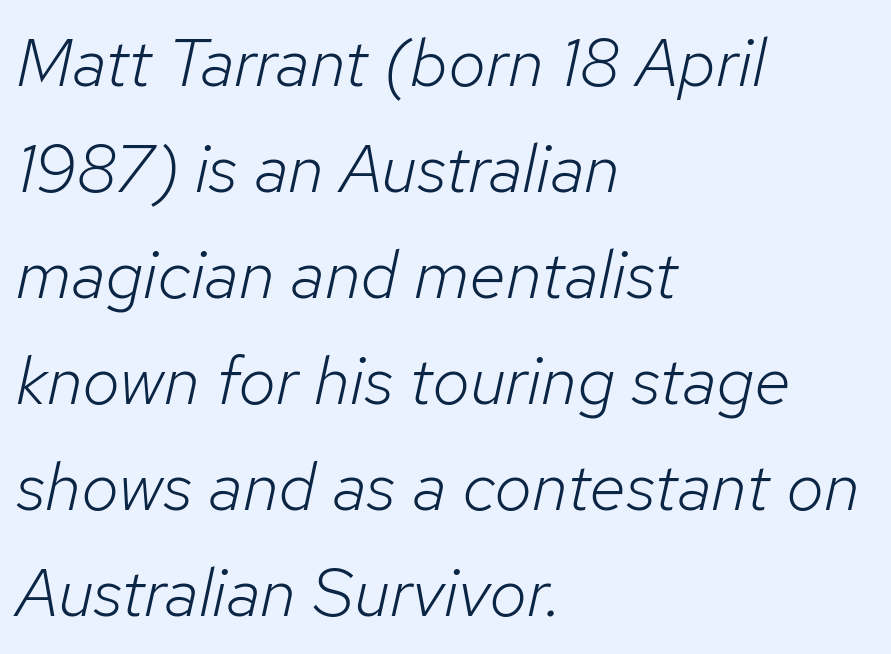
The image shows 68 px light type, italic (leaning right); set left-aligned, normal line spacing (1.56x), normal letter spacing, not underlined; low stroke contrast and a medium x-height.
